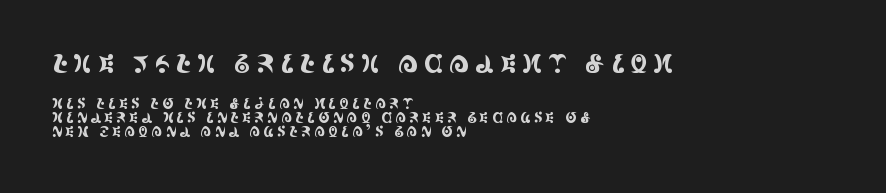
Q: Is the text italic (slanted)? A: No, it is upright.
Q: Is the text underlined? A: No.
Q: How is the paragraph aligned? A: Left-aligned.
Q: Is the spacing between letters normal or unusually wide? A: Unusually wide.
Q: Is the spacing between lines tight, normal or loose? A: Tight.
Q: Which block of text is set in a larger size, the first (top) or the second (bottom)? A: The first (top) one.
